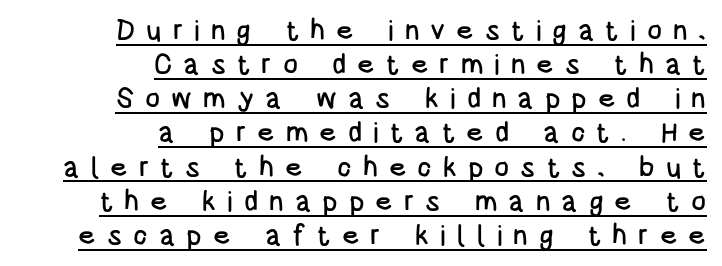
Q: Is the text italic (slanted)? A: No, it is upright.
Q: Is the typeface a serif or a sans-serif typeface? A: Sans-serif.
Q: Is the text underlined? A: Yes.
Q: How is the paragraph aligned? A: Right-aligned.
Q: Is the spacing between letters normal or unusually wide? A: Unusually wide.
Q: Width (condensed, normal, or wide)? A: Condensed.
Q: Stroke contrast? A: Low.
Q: x-height? A: Large.
Q: Monospaced? A: No.
